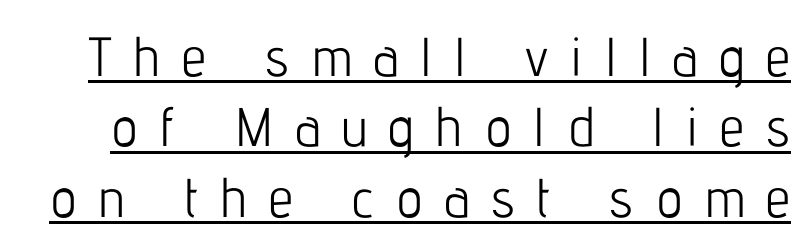
{"serif": "no", "italic": "no", "bold": "no", "weight": "light", "width": "condensed", "stroke_contrast": "low", "x_height": "medium", "monospaced": "no", "underline": "yes", "line_spacing": "normal", "line_spacing_ratio": 1.28, "letter_spacing": "wide", "letter_spacing_em": 0.4, "glyph_px": 55}
